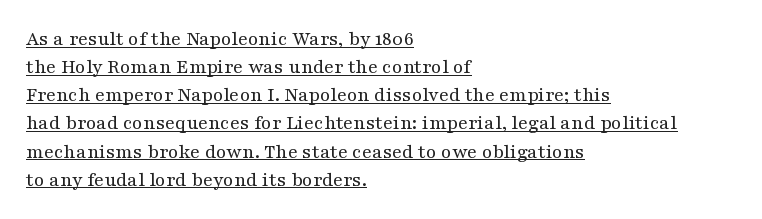
Is this a heavy cut? Hardly; it is regular or lighter. A baseline rule has been typeset under these characters. Every stem runs plumb, perpendicular to the baseline. The lines sit at an ordinary, default distance from one another. These lines are set flush left with a ragged right edge. Short note: letters normally spaced.
